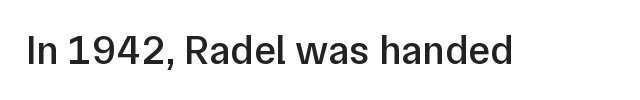
{"serif": "no", "italic": "no", "bold": "semi", "weight": "semibold", "width": "normal", "stroke_contrast": "low", "x_height": "medium", "monospaced": "no", "underline": "no", "letter_spacing": "normal", "letter_spacing_em": 0.0, "glyph_px": 41}
